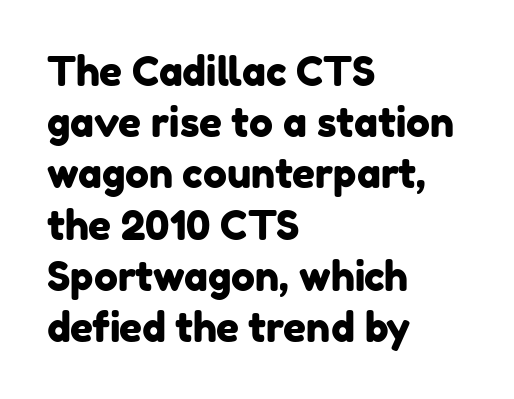
The image shows 40 px sans-serif type; set left-aligned, normal line spacing (1.28x), normal letter spacing, not underlined; low stroke contrast and a medium x-height.
